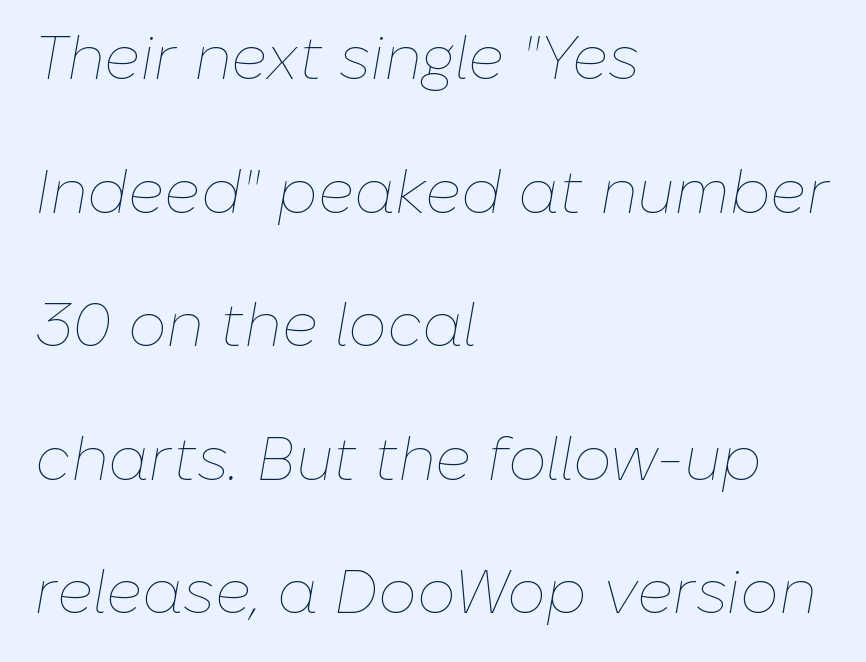
{"italic": "yes", "lean": "right", "slant_degrees": 10, "bold": "no", "weight": "thin", "width": "normal", "stroke_contrast": "low", "x_height": "medium", "monospaced": "no", "underline": "no", "align": "left", "line_spacing": "loose", "line_spacing_ratio": 2.19, "letter_spacing": "normal", "letter_spacing_em": 0.0, "glyph_px": 61}
